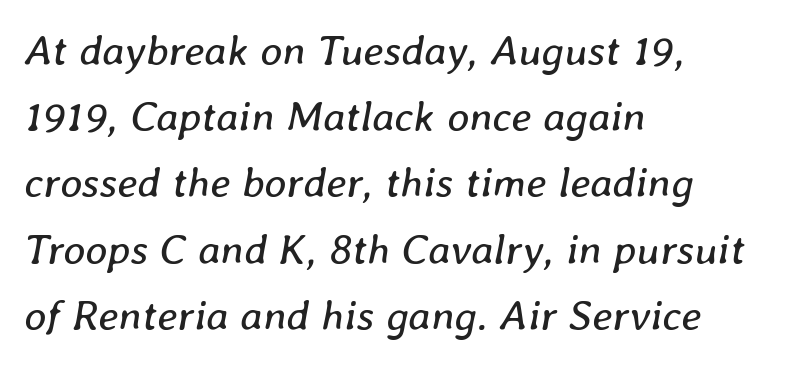
This is oblique type, the kind used for emphasis or titles. The passage shown stacks its lines at a standard gap. Unbolded letterforms with no extra heft. Where is the straight margin? On the left.
